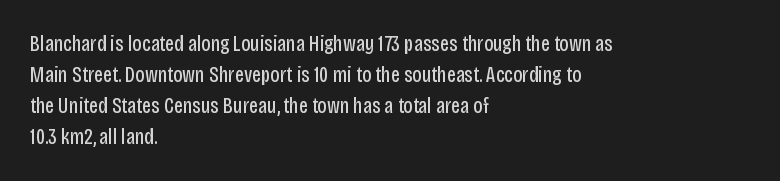
Q: Is the text bold? A: No.
Q: Is the text italic (slanted)? A: No, it is upright.
Q: Is the text underlined? A: No.
Q: How is the paragraph aligned? A: Left-aligned.
Q: Is the spacing between letters normal or unusually wide? A: Normal.
Q: Is the spacing between lines tight, normal or loose? A: Normal.
